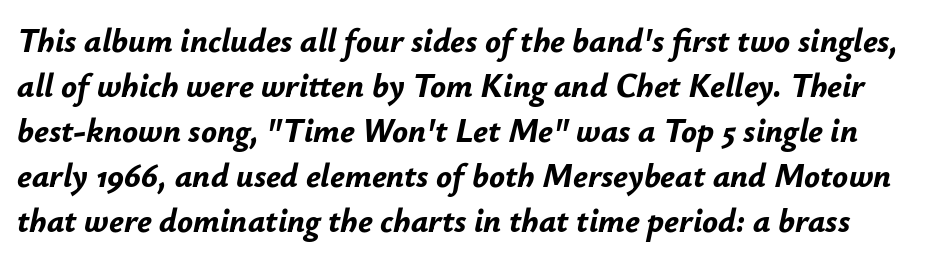
{"italic": "yes", "lean": "right", "slant_degrees": 12, "bold": "yes", "weight": "bold", "width": "normal", "stroke_contrast": "low", "x_height": "small", "monospaced": "no", "underline": "no", "line_spacing": "normal", "line_spacing_ratio": 1.36, "letter_spacing": "normal", "letter_spacing_em": 0.0, "glyph_px": 33}
